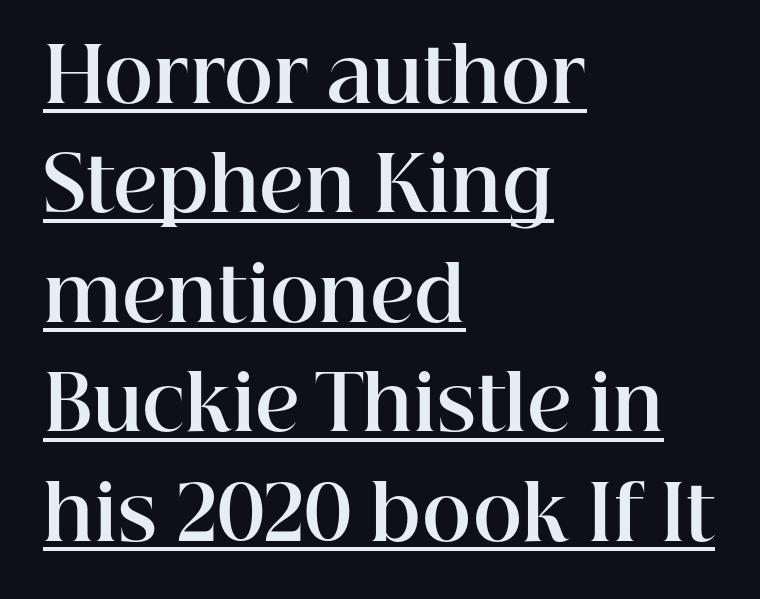
This rendering employs a face with finishing strokes, i.e., a serif. In designer terms, the underline attribute is active on this setting. Does the copy run flush right? No — it runs flush left. The face used here is proportionally spaced, like ordinary book or web type. A normal amount of white space separates one row of letters from the next.
